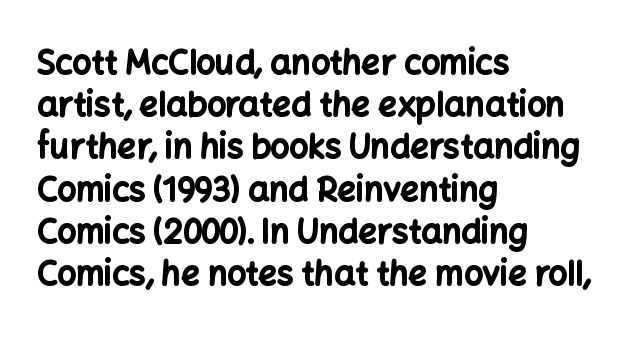
The image shows 33 px bold sans-serif type, upright; set left-aligned, normal line spacing (1.28x), normal letter spacing, not underlined; low stroke contrast and a medium x-height.
